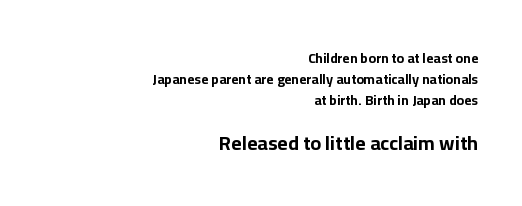
Q: Is the text bold? A: Yes.
Q: Is the text italic (slanted)? A: No, it is upright.
Q: Is the text underlined? A: No.
Q: How is the paragraph aligned? A: Right-aligned.
Q: Is the spacing between letters normal or unusually wide? A: Normal.
Q: Is the spacing between lines tight, normal or loose? A: Normal.
Q: Which block of text is set in a larger size, the first (top) or the second (bottom)? A: The second (bottom) one.
